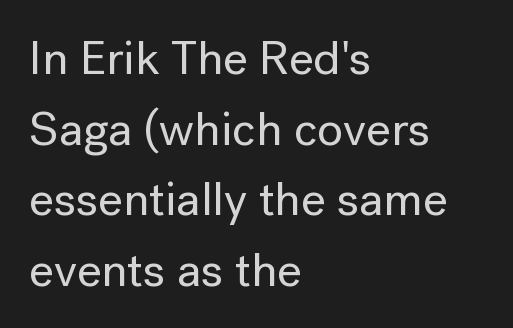
{"serif": "no", "italic": "no", "width": "normal", "stroke_contrast": "low", "x_height": "medium", "monospaced": "no", "underline": "no", "align": "left", "line_spacing": "normal", "line_spacing_ratio": 1.47, "letter_spacing": "normal", "letter_spacing_em": 0.0, "glyph_px": 48}
